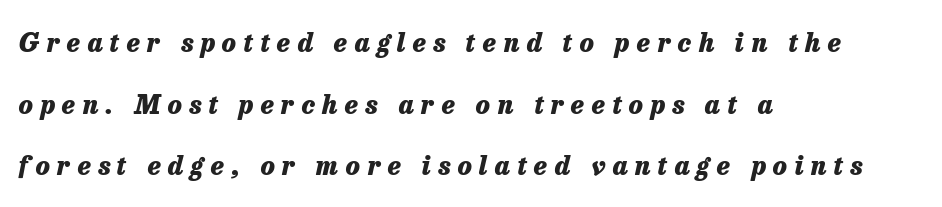
The image shows 26 px bold type, italic (leaning right); set left-aligned, loose line spacing (2.37x), unusually wide letter spacing (+0.28 em), not underlined.
